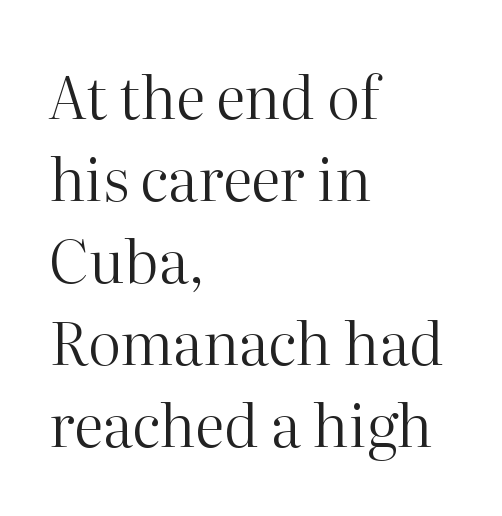
What kind of face is this? One with serifs. Is the stroke heavy? The answer is a plain regular-or-lighter. These lines sit exactly where default settings would place them. A student would call this left alignment; a typographer would say flush left, rag right. The passage shown is not underscored anywhere.
